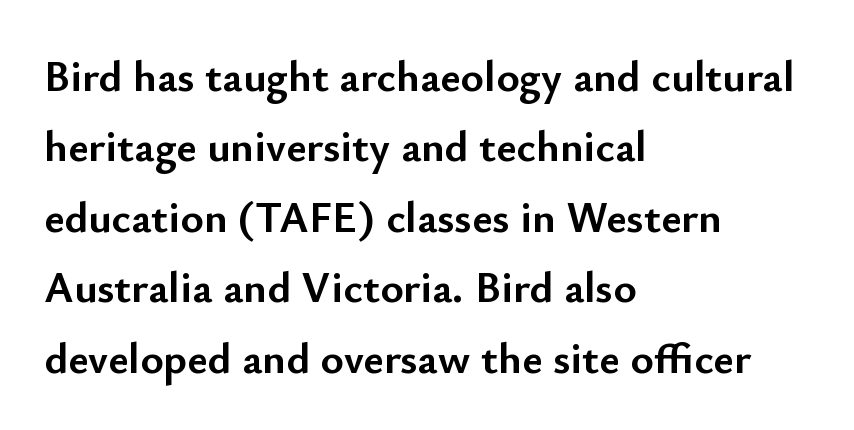
Q: Is the text bold? A: Yes.
Q: Is the text italic (slanted)? A: No, it is upright.
Q: Is the typeface a serif or a sans-serif typeface? A: Sans-serif.
Q: Is the text underlined? A: No.
Q: How is the paragraph aligned? A: Left-aligned.
Q: Is the spacing between letters normal or unusually wide? A: Normal.
Q: Is the spacing between lines tight, normal or loose? A: Normal.
Q: Width (condensed, normal, or wide)? A: Normal.
Q: Stroke contrast? A: Low.
Q: x-height? A: Small.
Q: Monospaced? A: No.
